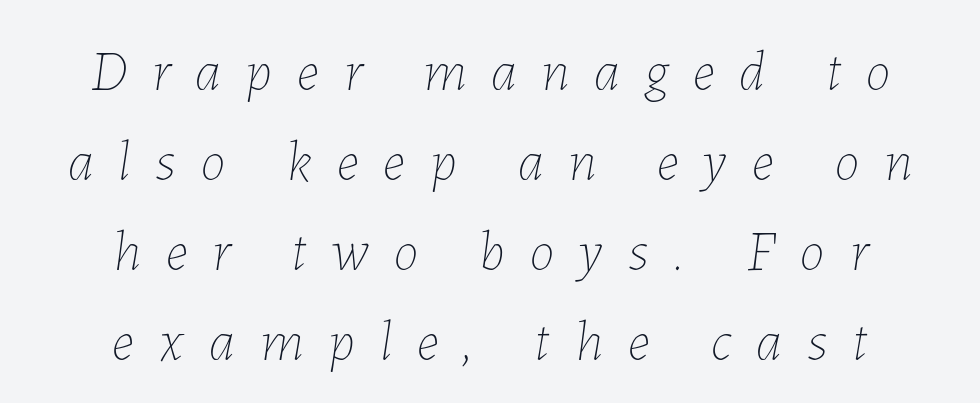
A typesetter would call this proportional, since set widths differ per character. Both edges are ragged and mirror each other, which tells us the setting is centered. Notice how descenders clear the ascenders below comfortably — that's standard leading. Has an underline been added? It has not. A typesetter would call this heavily tracked-out type. Weight: not bold — regular or lighter.
